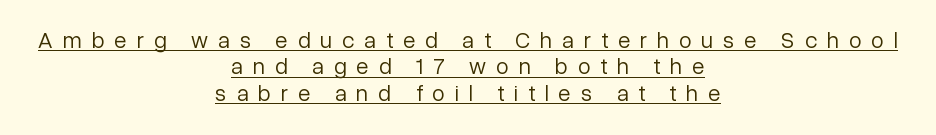
{"italic": "no", "bold": "no", "underline": "yes", "align": "center", "line_spacing": "tight", "line_spacing_ratio": 1.15, "letter_spacing": "wide", "letter_spacing_em": 0.43, "glyph_px": 23}
